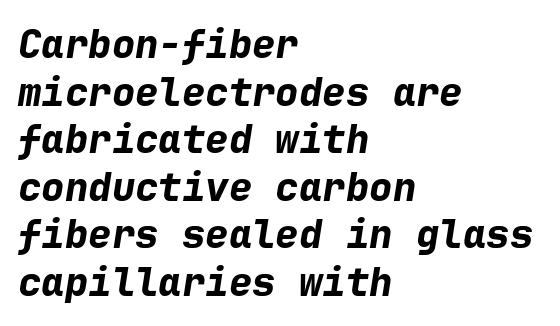
The image shows 39 px bold type, italic (leaning right), monospaced; set left-aligned, line spacing 1.22x, normal letter spacing, not underlined; low stroke contrast and a medium x-height.
